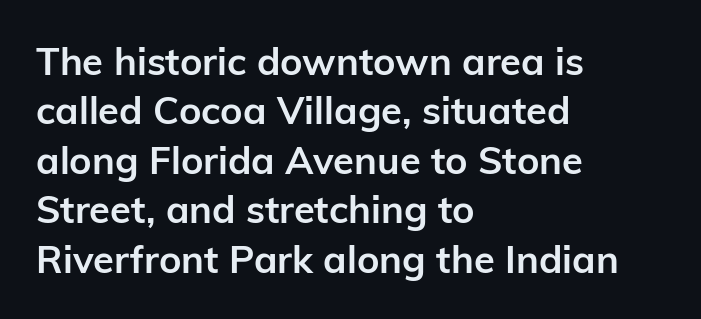
Students, this is bold: see how much ink each stroke carries. Does the copy run flush right? No — it runs flush left. Classification — sans serif. How are the letters spaced? Ordinarily, with no added tracking.
